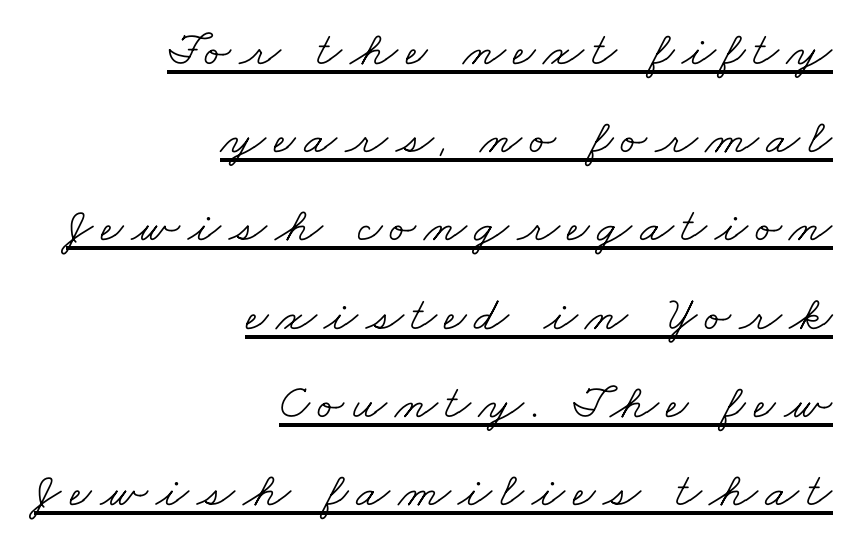
{"serif": "yes", "bold": "no", "weight": "light", "width": "wide", "stroke_contrast": "low", "x_height": "small", "monospaced": "no", "underline": "yes", "align": "right", "line_spacing_ratio": 1.8, "glyph_px": 49}
